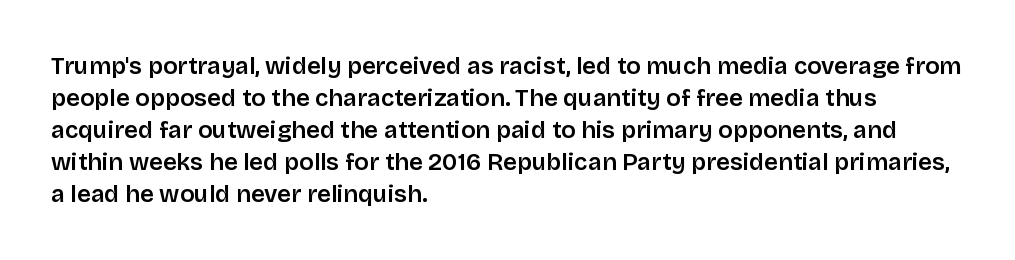
Q: Is the text bold? A: Semi-bold.
Q: Is the text italic (slanted)? A: No, it is upright.
Q: Is the text underlined? A: No.
Q: How is the paragraph aligned? A: Left-aligned.
Q: Is the spacing between letters normal or unusually wide? A: Normal.
Q: Is the spacing between lines tight, normal or loose? A: Normal.
